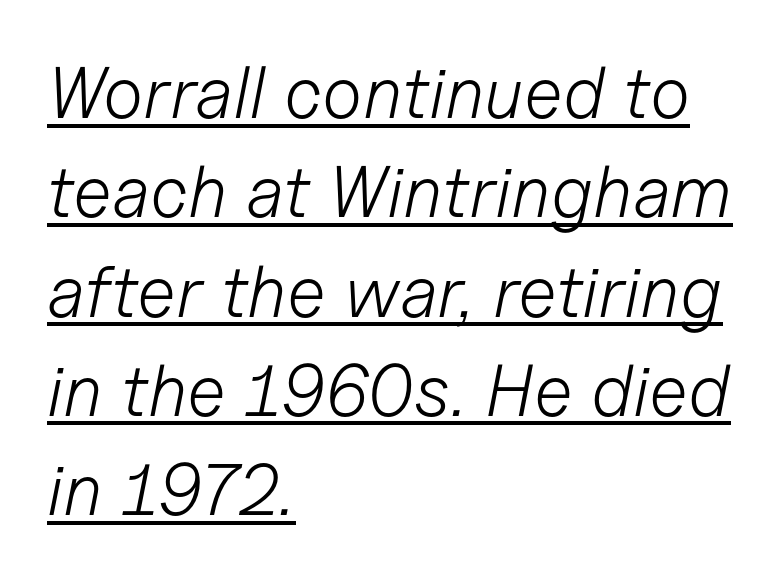
The image shows 73 px light type, italic (leaning right); set left-aligned, normal line spacing (1.36x), normal letter spacing, underlined; low stroke contrast and a medium x-height.
